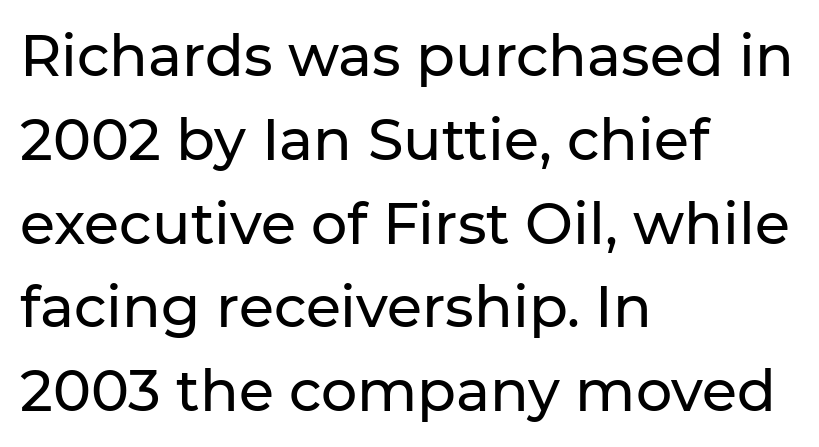
Q: Is the text italic (slanted)? A: No, it is upright.
Q: Is the typeface a serif or a sans-serif typeface? A: Sans-serif.
Q: Is the text underlined? A: No.
Q: How is the paragraph aligned? A: Left-aligned.
Q: Is the spacing between letters normal or unusually wide? A: Normal.
Q: Is the spacing between lines tight, normal or loose? A: Normal.
Q: Width (condensed, normal, or wide)? A: Normal.
Q: Stroke contrast? A: Low.
Q: x-height? A: Medium.
Q: Monospaced? A: No.
